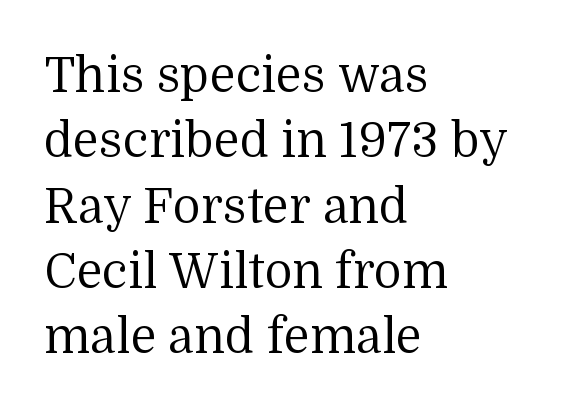
The image shows 48 px regular-weight serif type, upright; set left-aligned, normal line spacing (1.36x), normal letter spacing, not underlined; medium stroke contrast and a medium x-height.
